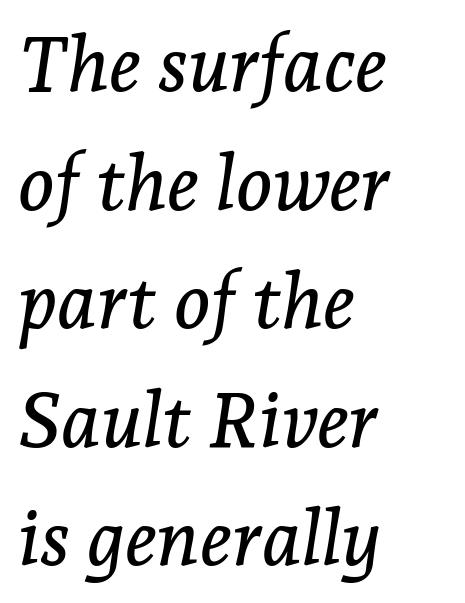
Q: Is the text italic (slanted)? A: Yes, it leans right by about 7 degrees.
Q: Is the typeface a serif or a sans-serif typeface? A: Serif.
Q: Is the text underlined? A: No.
Q: How is the paragraph aligned? A: Left-aligned.
Q: Is the spacing between letters normal or unusually wide? A: Normal.
Q: Is the spacing between lines tight, normal or loose? A: Normal.
Q: Width (condensed, normal, or wide)? A: Normal.
Q: Stroke contrast? A: Low.
Q: x-height? A: Medium.
Q: Monospaced? A: No.
